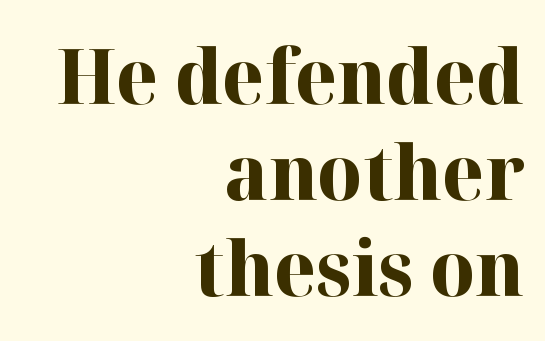
{"serif": "yes", "italic": "no", "bold": "yes", "weight": "bold", "width": "normal", "stroke_contrast": "high", "x_height": "medium", "monospaced": "no", "underline": "no", "align": "right", "line_spacing": "normal", "line_spacing_ratio": 1.25, "letter_spacing": "normal", "letter_spacing_em": 0.0, "glyph_px": 77}
